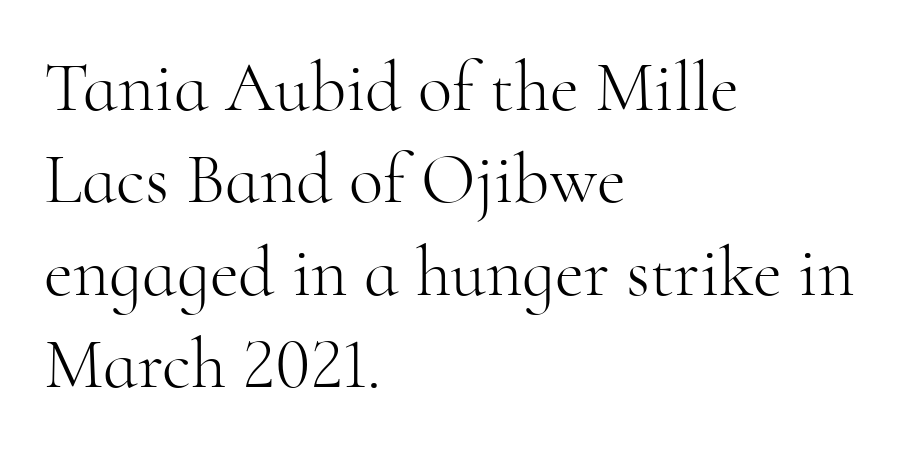
Q: Is the text bold? A: No.
Q: Is the text italic (slanted)? A: No, it is upright.
Q: Is the typeface a serif or a sans-serif typeface? A: Serif.
Q: Is the text underlined? A: No.
Q: How is the paragraph aligned? A: Left-aligned.
Q: Is the spacing between letters normal or unusually wide? A: Normal.
Q: Is the spacing between lines tight, normal or loose? A: Normal.
Q: Width (condensed, normal, or wide)? A: Normal.
Q: Stroke contrast? A: High.
Q: x-height? A: Small.
Q: Monospaced? A: No.
